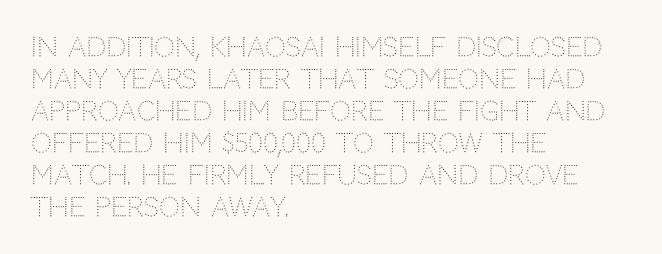
Q: Is the text bold? A: No.
Q: Is the text italic (slanted)? A: No, it is upright.
Q: Is the text underlined? A: No.
Q: How is the paragraph aligned? A: Left-aligned.
Q: Is the spacing between letters normal or unusually wide? A: Normal.
